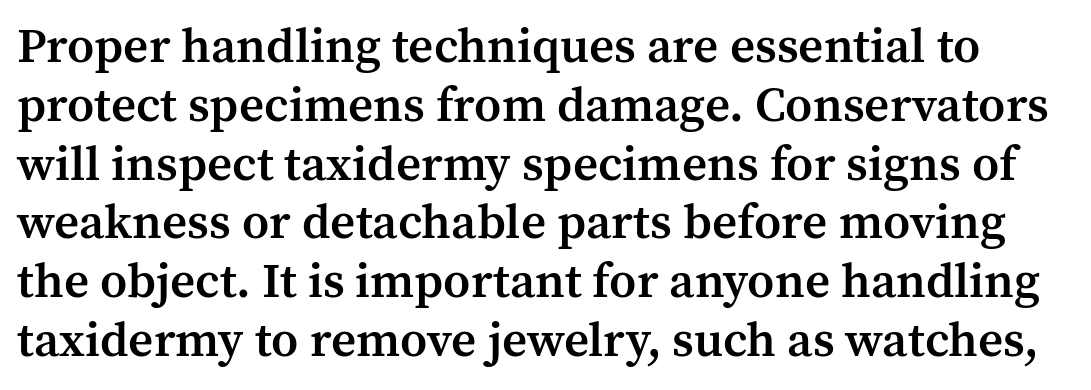
{"serif": "yes", "italic": "no", "bold": "semi", "weight": "semibold", "width": "normal", "stroke_contrast": "medium", "x_height": "medium", "monospaced": "no", "underline": "no", "line_spacing_ratio": 1.2, "letter_spacing": "normal", "letter_spacing_em": 0.0, "glyph_px": 49}
